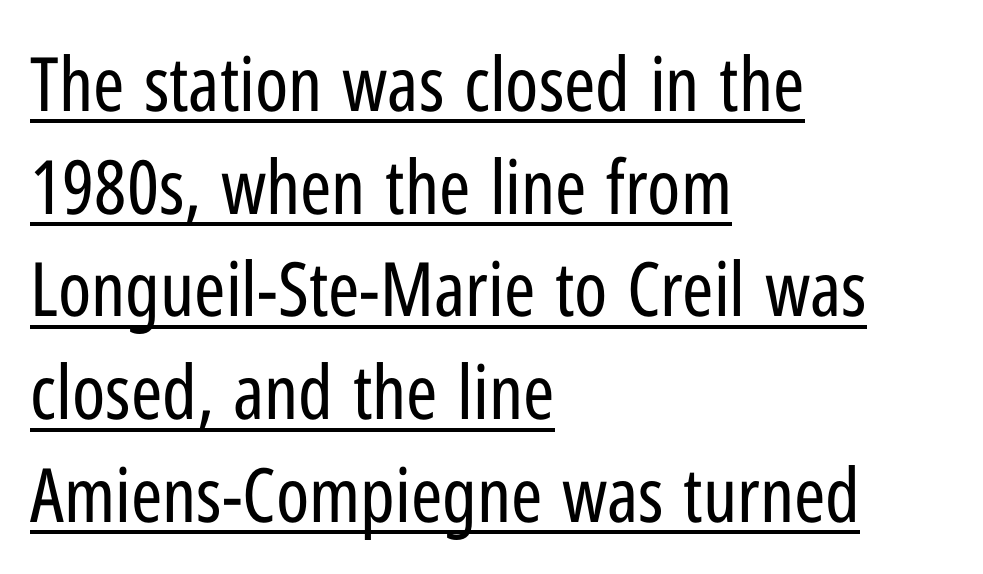
The image shows 75 px regular-weight, condensed sans-serif type, upright; set left-aligned, normal line spacing (1.37x), normal letter spacing, underlined; low stroke contrast and a medium x-height.
